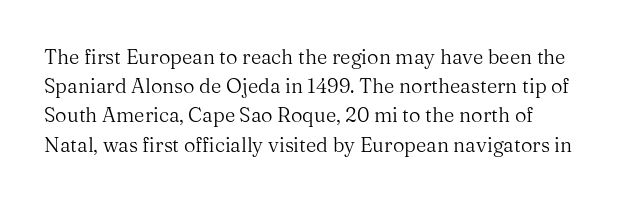
The image shows 20 px text type, upright; set normal line spacing (1.46x), normal letter spacing, not underlined.
